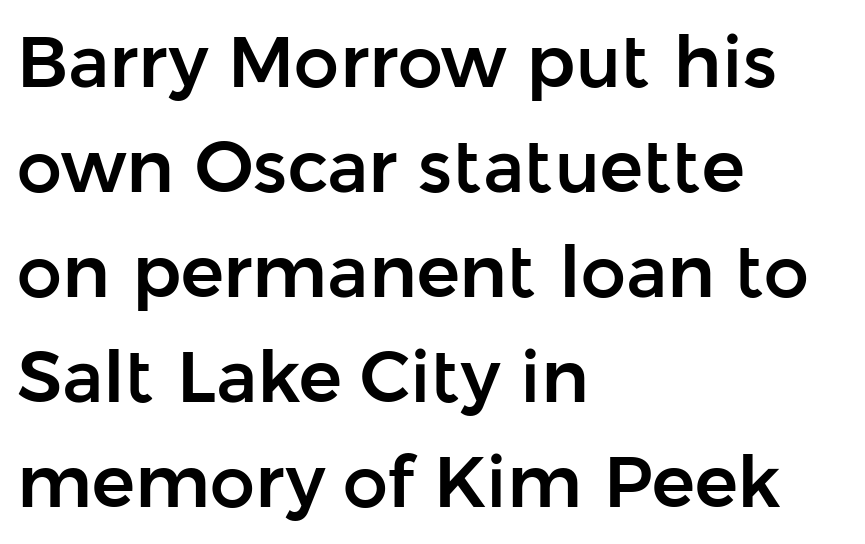
Q: Is the text italic (slanted)? A: No, it is upright.
Q: Is the typeface a serif or a sans-serif typeface? A: Sans-serif.
Q: Is the text underlined? A: No.
Q: How is the paragraph aligned? A: Left-aligned.
Q: Is the spacing between letters normal or unusually wide? A: Normal.
Q: Is the spacing between lines tight, normal or loose? A: Normal.
Q: Width (condensed, normal, or wide)? A: Normal.
Q: Stroke contrast? A: Low.
Q: x-height? A: Medium.
Q: Monospaced? A: No.
